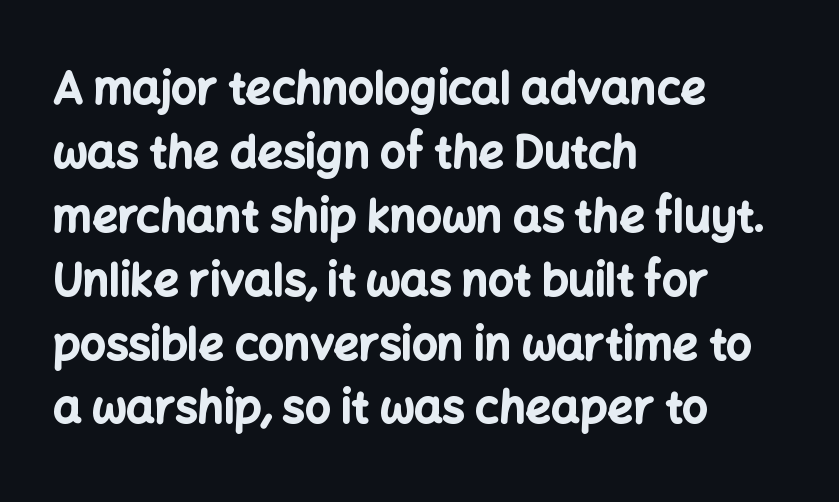
{"serif": "no", "italic": "no", "bold": "yes", "weight": "bold", "width": "normal", "stroke_contrast": "low", "x_height": "medium", "monospaced": "no", "underline": "no", "align": "left", "line_spacing": "normal", "line_spacing_ratio": 1.42, "letter_spacing": "normal", "letter_spacing_em": 0.0, "glyph_px": 45}
